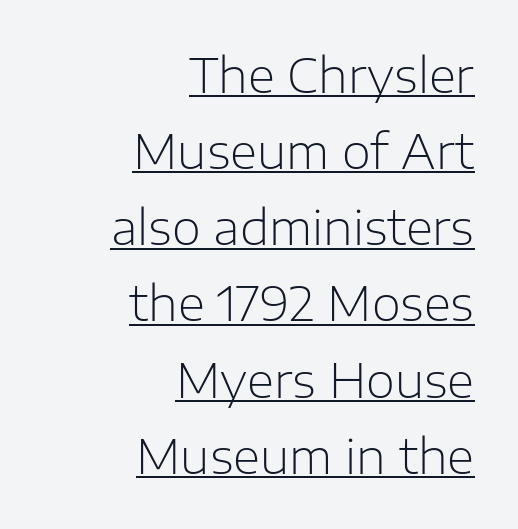
Is this a fixed-width face? No — the glyphs have proportional, varying widths. Tracking here is standard; glyphs follow each other at the usual distance. Descenders here cross a horizontal rule under the line. The lines are quadded right. Quick note: not italic, upright. Reading down the column, the eye jumps a familiar distance to each next line.
